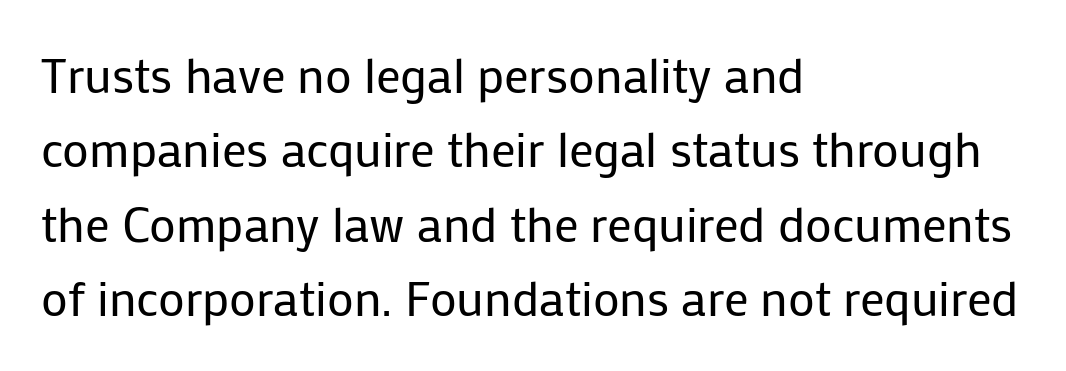
Q: Is the text bold? A: No.
Q: Is the text italic (slanted)? A: No, it is upright.
Q: Is the typeface a serif or a sans-serif typeface? A: Sans-serif.
Q: Is the text underlined? A: No.
Q: How is the paragraph aligned? A: Left-aligned.
Q: Is the spacing between letters normal or unusually wide? A: Normal.
Q: Is the spacing between lines tight, normal or loose? A: Normal.
Q: Width (condensed, normal, or wide)? A: Normal.
Q: Stroke contrast? A: Low.
Q: x-height? A: Medium.
Q: Monospaced? A: No.
